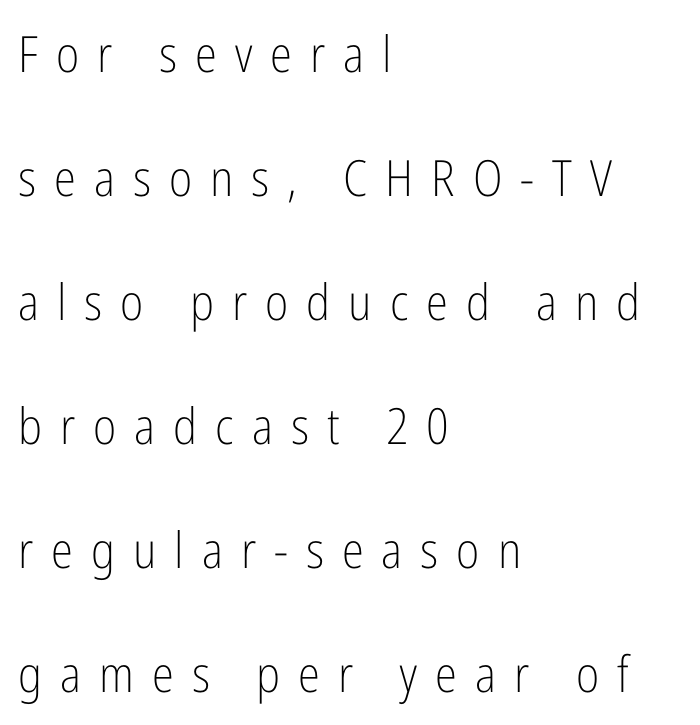
{"serif": "no", "italic": "no", "bold": "no", "weight": "light", "width": "condensed", "stroke_contrast": "low", "x_height": "medium", "monospaced": "no", "underline": "no", "align": "left", "line_spacing": "loose", "line_spacing_ratio": 2.48, "letter_spacing": "wide", "letter_spacing_em": 0.36, "glyph_px": 50}
